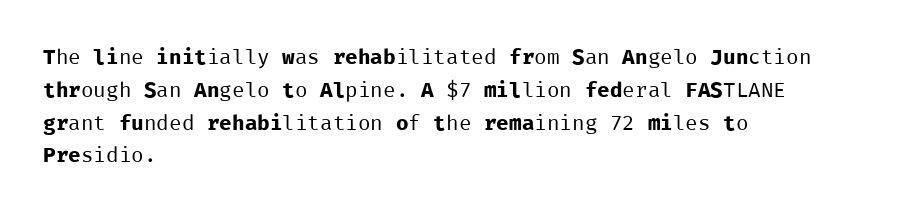
{"italic": "no", "bold": "no", "underline": "no", "align": "left", "line_spacing": "normal", "line_spacing_ratio": 1.56, "letter_spacing": "normal", "letter_spacing_em": 0.0, "glyph_px": 21}
